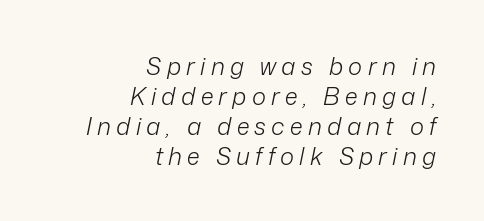
{"italic": "yes", "lean": "right", "slant_degrees": 12, "bold": "no", "underline": "no", "align": "right", "line_spacing": "normal", "line_spacing_ratio": 1.25, "letter_spacing": "wide", "letter_spacing_em": 0.22, "glyph_px": 24}
